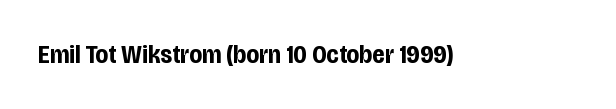
Q: Is the text bold? A: Yes.
Q: Is the text italic (slanted)? A: No, it is upright.
Q: Is the text underlined? A: No.
Q: Is the spacing between letters normal or unusually wide? A: Normal.
